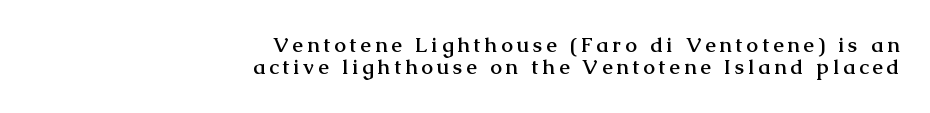
The image shows 21 px bold type, upright; set right-aligned, tight line spacing (1.07x), not underlined.
